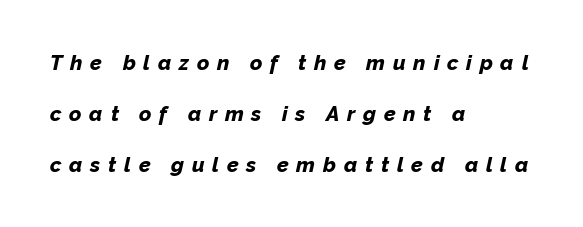
Q: Is the text bold? A: Yes.
Q: Is the text italic (slanted)? A: Yes, it leans right by about 12 degrees.
Q: Is the text underlined? A: No.
Q: How is the paragraph aligned? A: Left-aligned.
Q: Is the spacing between letters normal or unusually wide? A: Unusually wide.
Q: Is the spacing between lines tight, normal or loose? A: Loose.
